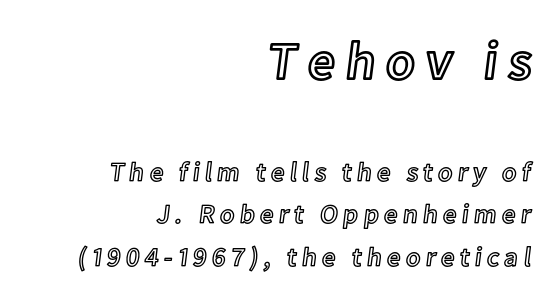
The image shows 54 px text type; set right-aligned, normal line spacing (1.58x), not underlined; the first (top) block is 2.0x larger; a medium x-height.
